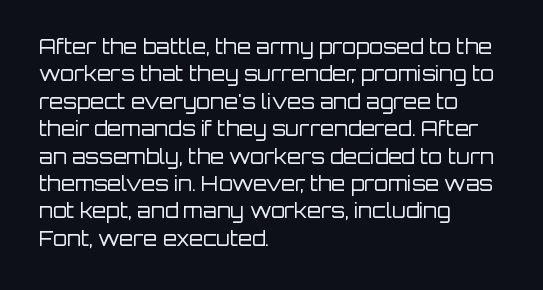
The image shows 20 px text type, upright; set left-aligned, normal line spacing (1.37x), normal letter spacing, not underlined.
